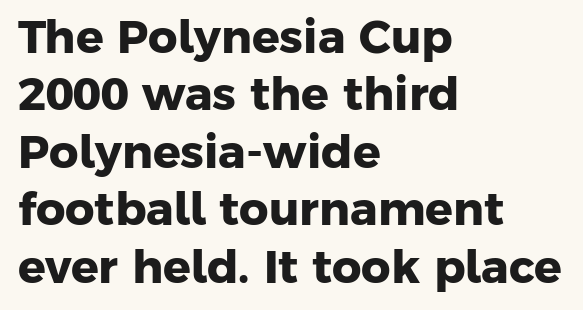
{"serif": "no", "bold": "yes", "weight": "heavy", "width": "normal", "stroke_contrast": "low", "x_height": "medium", "monospaced": "no", "underline": "no", "align": "left", "line_spacing": "normal", "line_spacing_ratio": 1.25, "letter_spacing": "normal", "letter_spacing_em": 0.0, "glyph_px": 46}
